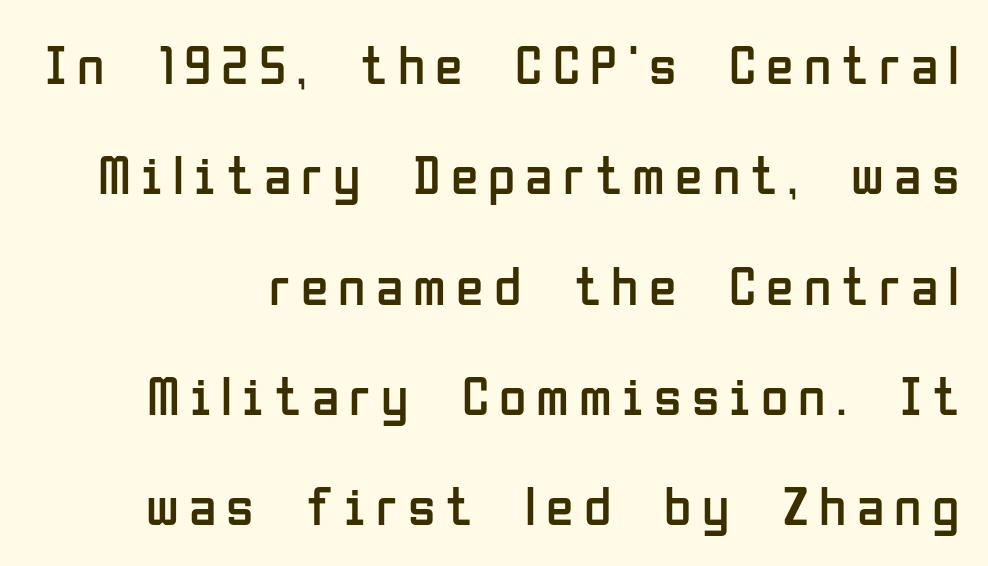
The image shows 56 px regular-weight, condensed sans-serif type, upright; set loose line spacing (1.97x), not underlined; low stroke contrast and a medium x-height.
